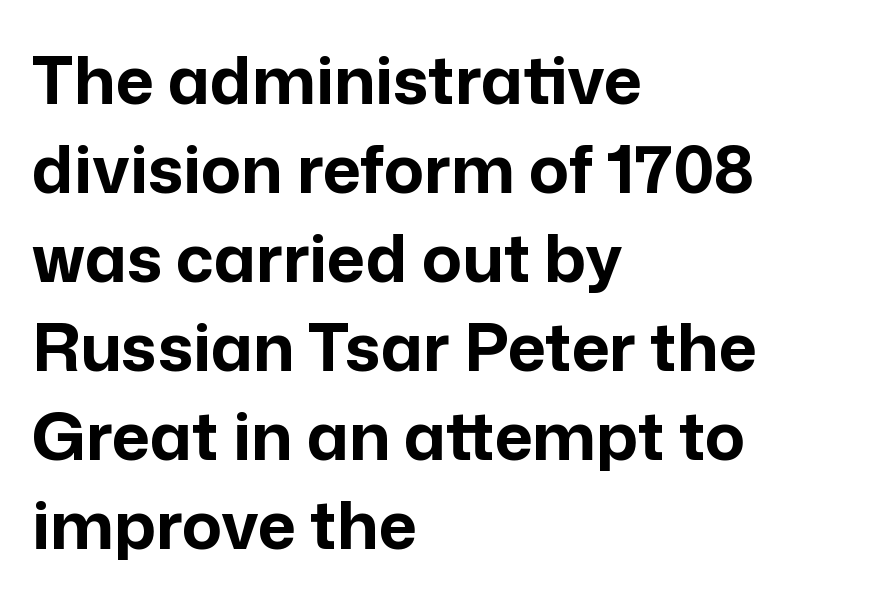
The letters sit at their default tracking, neither squeezed nor spread. Serif or sans? Sans — the stroke terminals are bare. The characters look thick and weighty, a clear bold. The space directly below the letters is spotless. Upright lettering throughout. Rows of type keep a routine distance in the vertical direction.
